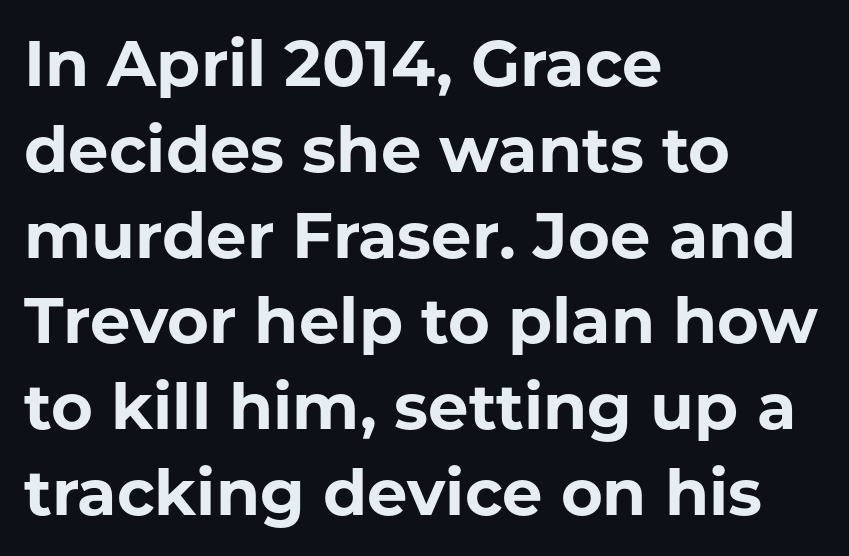
Q: Is the text bold? A: Yes.
Q: Is the text italic (slanted)? A: No, it is upright.
Q: Is the typeface a serif or a sans-serif typeface? A: Sans-serif.
Q: Is the text underlined? A: No.
Q: How is the paragraph aligned? A: Left-aligned.
Q: Is the spacing between letters normal or unusually wide? A: Normal.
Q: Is the spacing between lines tight, normal or loose? A: Normal.
Q: Width (condensed, normal, or wide)? A: Normal.
Q: Stroke contrast? A: Low.
Q: x-height? A: Medium.
Q: Monospaced? A: No.
